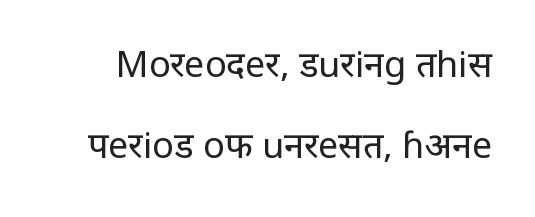
The image shows 36 px regular-weight, condensed sans-serif type, upright; set loose line spacing (2.26x), normal letter spacing, not underlined; low stroke contrast and a large x-height.
